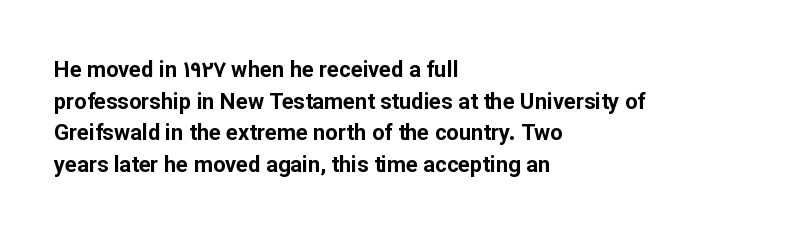
The image shows 22 px bold type, upright; set left-aligned, normal line spacing (1.44x), normal letter spacing, not underlined.
